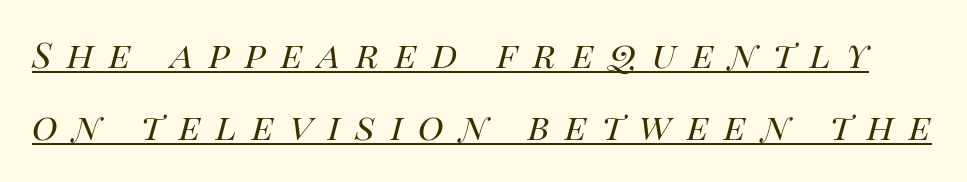
The image shows 44 px regular-weight type, italic (leaning right); set normal line spacing (1.64x), unusually wide letter spacing (+0.35 em), underlined; high stroke contrast and a large x-height.
